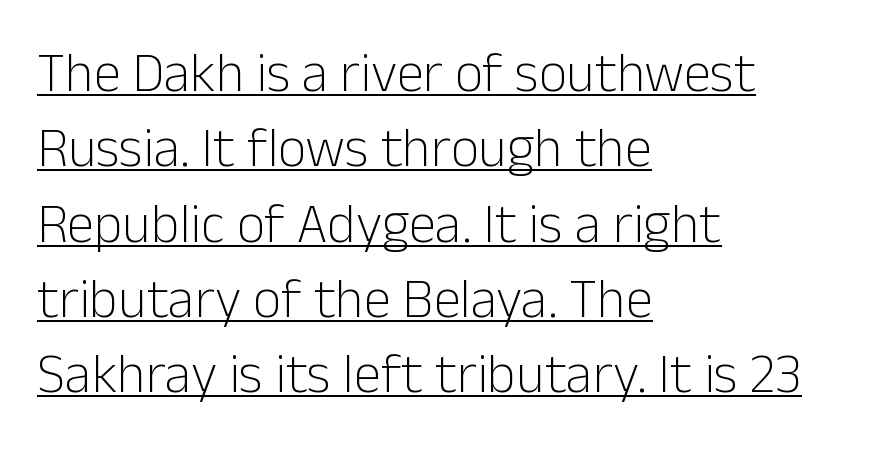
Emphasis is given by a line drawn under the lettering. The weight tops out at a normal text grade. Short and long lines alike share a common starting point at left. Does the type have serifs? No, each stem ends abruptly.
